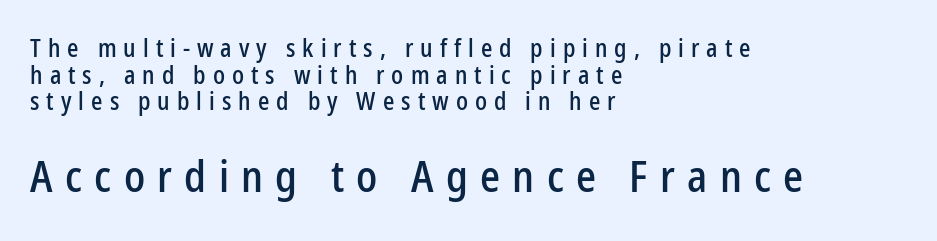
These lines huddle together more closely than default settings would place them. A typesetter would mark this as roman, not italic. Typesetter's note — lower block bumped up in size, upper block left smaller. A typesetter would call this proportional, since set widths differ per character.
